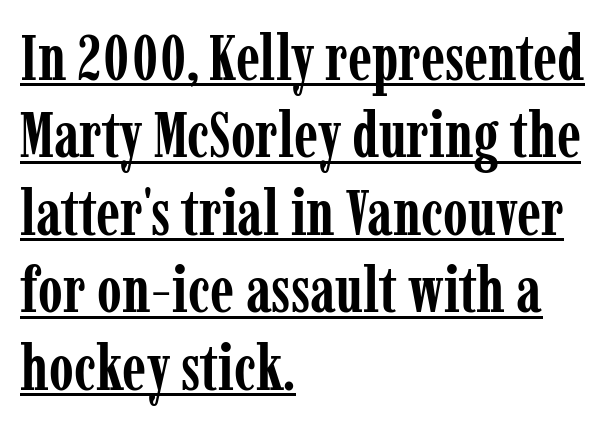
These lines are rendered in a variable-pitch font. The characters display serif detailing at their extremities. Is there any slant? The stems are plumb. What weight is shown? A full bold with thick strokes. Tracking here is standard; glyphs follow each other at the usual distance. Does a line run under the words? Yes, clearly.
